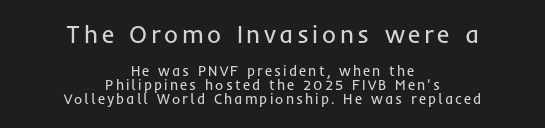
{"italic": "no", "bold": "no", "underline": "no", "align": "center", "line_spacing": "tight", "line_spacing_ratio": 1.0, "larger_block": "first", "size_ratio": 1.71, "glyph_px": 24}
